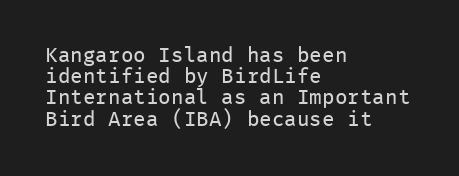
{"italic": "no", "bold": "no", "underline": "no", "align": "left", "line_spacing": "tight", "line_spacing_ratio": 1.01, "letter_spacing": "normal", "letter_spacing_em": 0.0, "glyph_px": 21}
